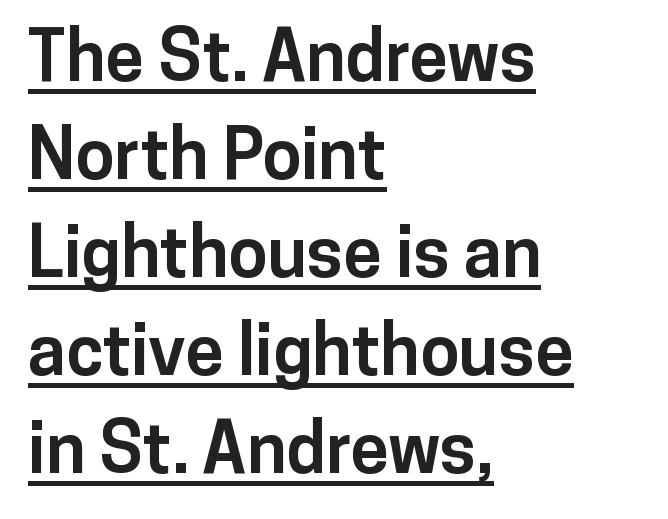
Q: Is the text bold? A: Yes.
Q: Is the text italic (slanted)? A: No, it is upright.
Q: Is the typeface a serif or a sans-serif typeface? A: Sans-serif.
Q: Is the text underlined? A: Yes.
Q: How is the paragraph aligned? A: Left-aligned.
Q: Is the spacing between letters normal or unusually wide? A: Normal.
Q: Is the spacing between lines tight, normal or loose? A: Normal.
Q: Width (condensed, normal, or wide)? A: Normal.
Q: Stroke contrast? A: Low.
Q: x-height? A: Medium.
Q: Monospaced? A: No.
